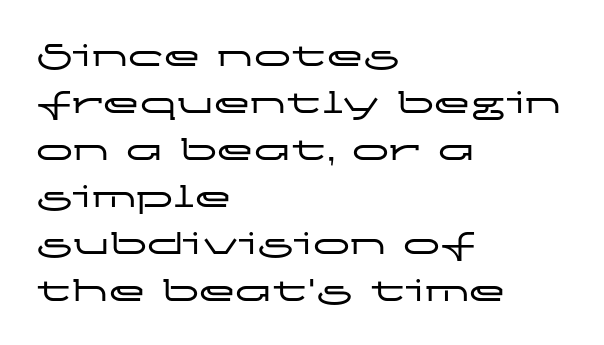
The image shows 37 px wide sans-serif type, upright; set left-aligned, normal line spacing (1.27x), normal letter spacing, not underlined; low stroke contrast and a medium x-height.
